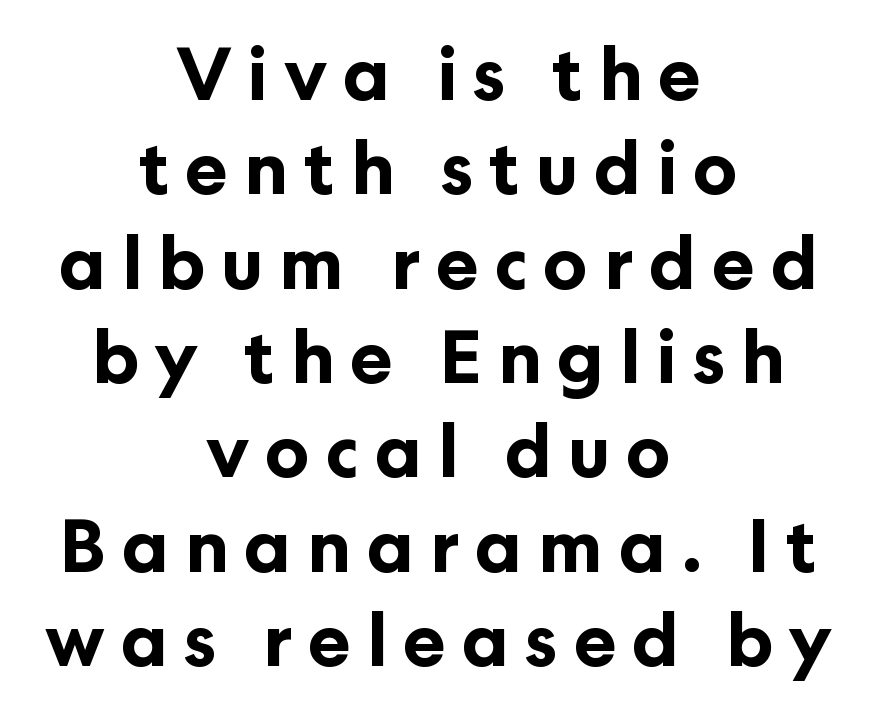
Substantial extra tracking has been applied to these lines. Font category for this specimen: sans-serif. Rule under the text: the space is simply empty. A typesetter would call this leading conventional body-copy spacing.
